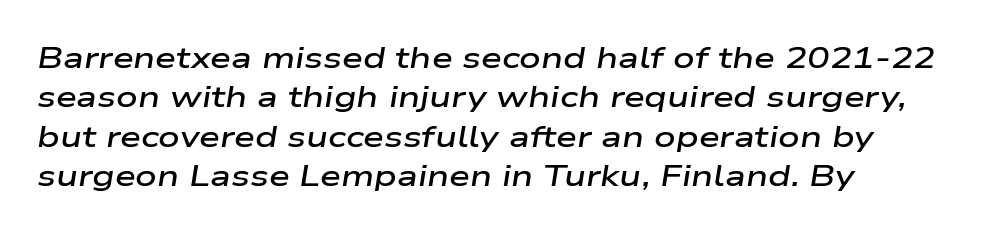
The image shows 30 px semibold, wide type, italic (leaning right); set left-aligned, normal line spacing (1.31x), normal letter spacing, not underlined; low stroke contrast and a medium x-height.
